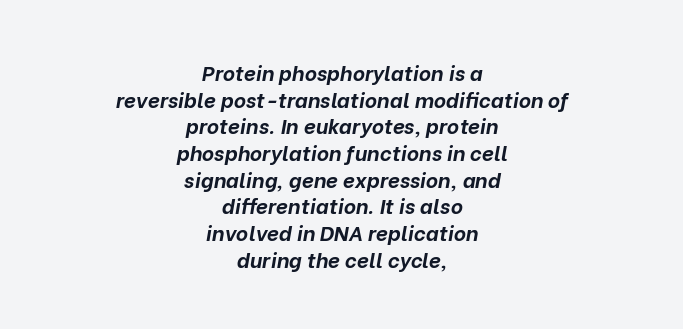
A clean baseline with only descenders dipping below it. Emphasis by weight is at full strength: bold. What stands out about the letter spacing? Nothing — it is the standard amount. Students, observe: this is what conventionally led text looks like. Short and long lines alike share a common midpoint. The glyphs look as if they've been sheared to an angle.
